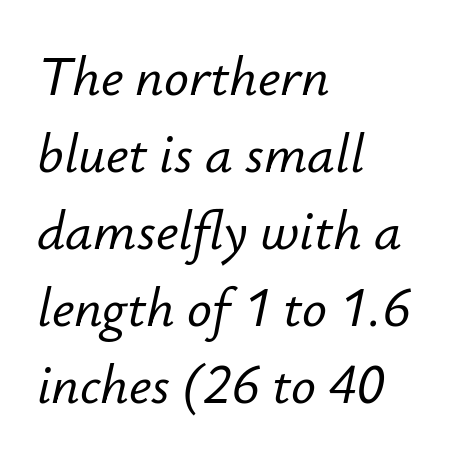
How would I describe the line gaps? Plain and ordinary. Typeset ragged right — the left edge is the straight one. Observe the ordinary spacing: letters are neighbours, not strangers. Here the designer chose a conventional face with non-uniform glyph widths. Check under the words: just untouched page.
